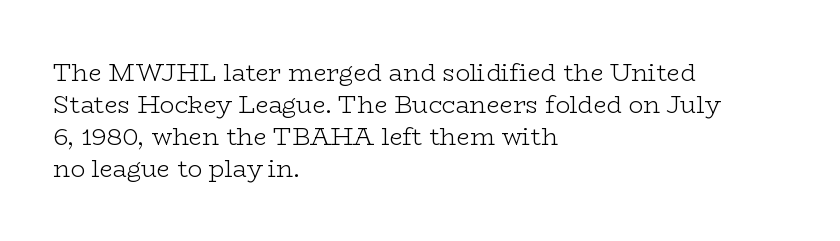
A bare baseline throughout the passage. Does the lettering tilt? It doesn't — this is upright. Leftover space on each line is placed entirely after the last word. Regarding leading, the lines here are spaced in the standard way. Inter-character spacing is left at the font's built-in metrics. Compared with a typical body face, this is equally light or lighter still.
